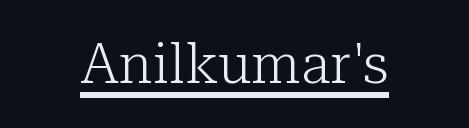
The glyphs in this specimen are seriffed. The words here are underlined. The rendering uses natural spacing where letterforms have individual widths. A typesetter would call this zero additional tracking. Nope, not italic — everything's standing straight.
